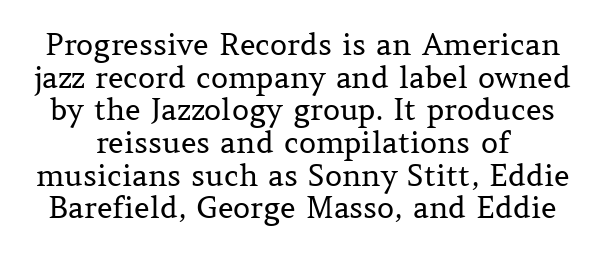
{"serif": "yes", "italic": "no", "bold": "no", "weight": "regular", "width": "normal", "stroke_contrast": "medium", "x_height": "medium", "monospaced": "no", "underline": "no", "line_spacing": "tight", "line_spacing_ratio": 1.09, "letter_spacing": "normal", "letter_spacing_em": 0.0, "glyph_px": 30}
